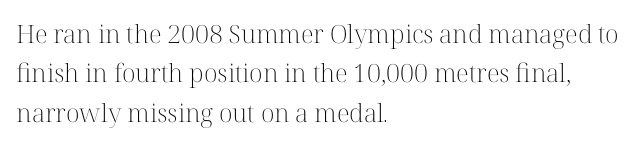
{"italic": "no", "bold": "no", "underline": "no", "align": "left", "line_spacing": "normal", "line_spacing_ratio": 1.58, "letter_spacing": "normal", "letter_spacing_em": 0.0, "glyph_px": 25}
